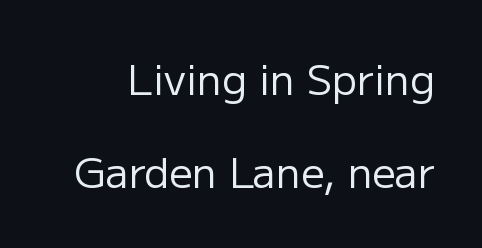
The letters look calm and open, with moderate or lighter stems. Anything drawn beneath the words? Only blank space. Compared with typical body copy, the letter spacing here is the same. These lines are rendered in a variable-pitch font. Observe the absence of serifs on each vertical stroke in this sample. The lines are spread far apart with generous leading.
